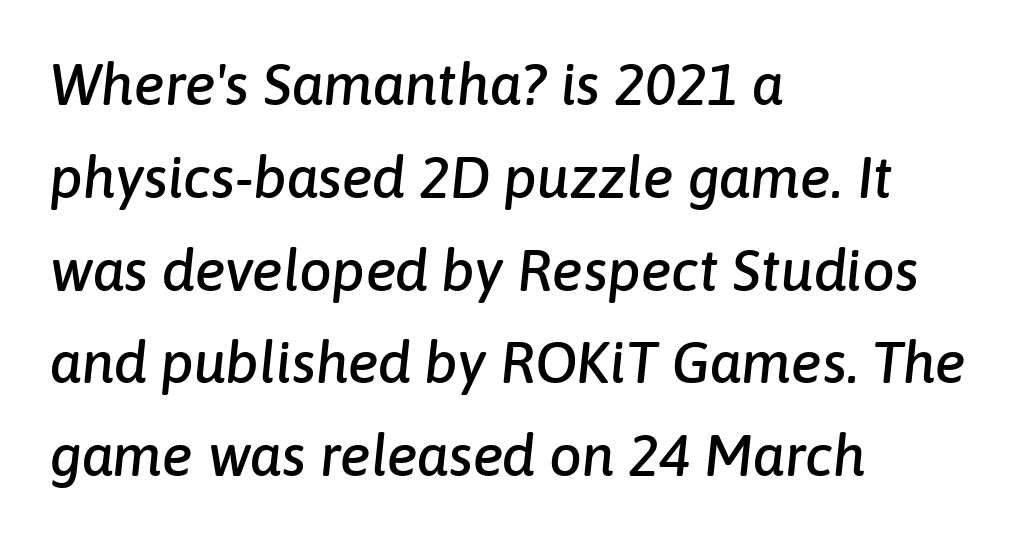
Line starts are locked; line ends wander. Note the varied advance widths — an 'i' is clearly narrower than an 'm'. Horizontal bands of white between lines are of average thickness. A bare baseline throughout the passage.
